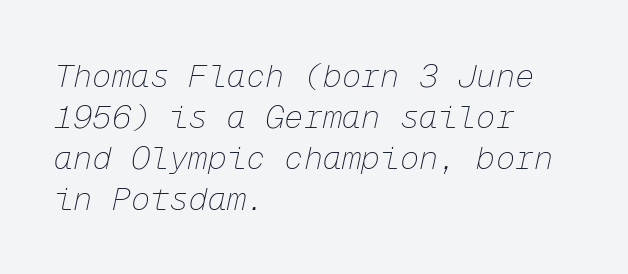
Weight class: somewhere from thin through regular. No word sits above an underline. Visually the block forms a straight wall on the left and a jagged coastline on the right. Letter spacing: default.
